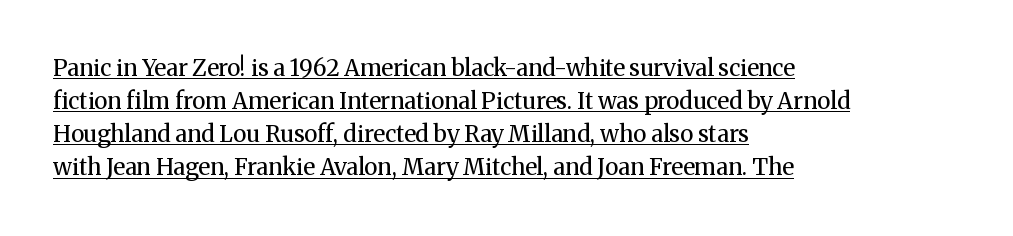
Stroke thickness stays within the range of a standard reading face or lighter. Honestly, the row spacing looks completely unremarkable. Somebody hit Ctrl+U on this one — the words are underlined. You can tell it's not italic because the verticals are truly vertical.
